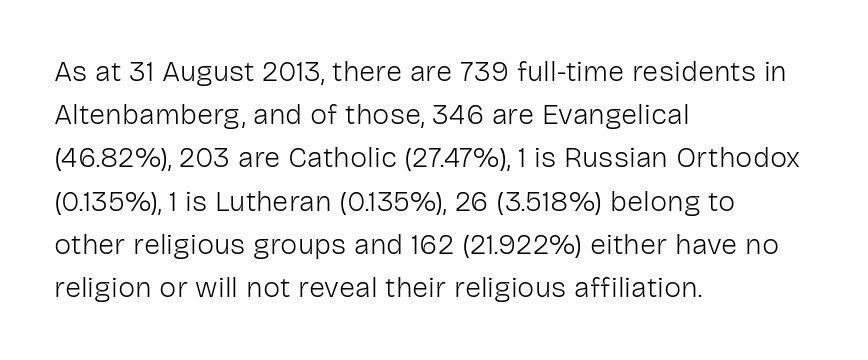
Counters stay open thanks to moderate or lighter strokes. The text block is weighted toward the left margin, trailing off unevenly rightward. In terms of letterform style, serifs are entirely absent. A typesetter would call this proportional, since set widths differ per character. Italic: no, the glyphs are upright roman.
